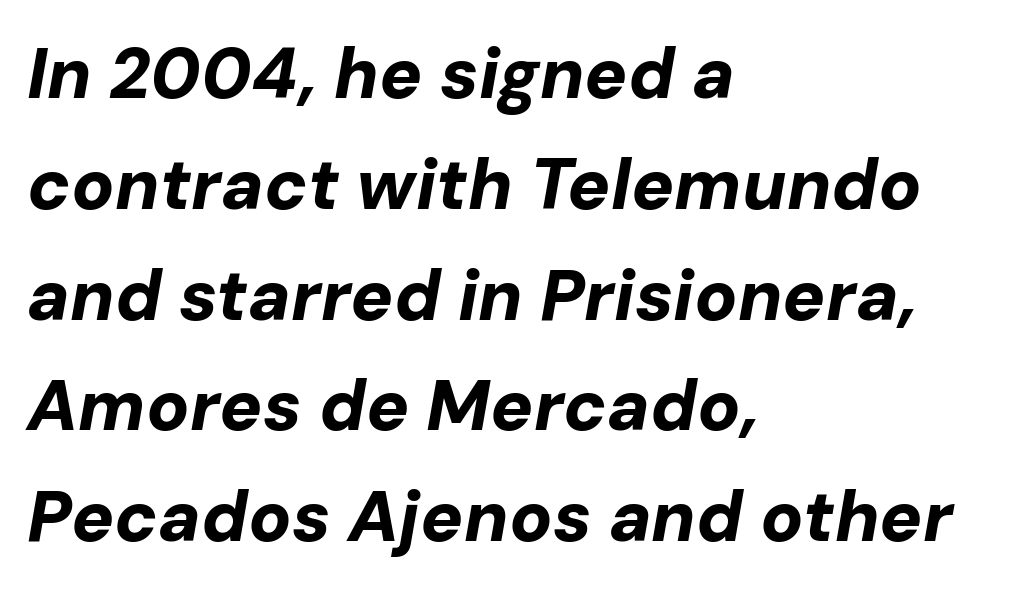
Q: Is the text bold? A: Yes.
Q: Is the text italic (slanted)? A: Yes, it leans right by about 10 degrees.
Q: Is the text underlined? A: No.
Q: How is the paragraph aligned? A: Left-aligned.
Q: Is the spacing between letters normal or unusually wide? A: Normal.
Q: Is the spacing between lines tight, normal or loose? A: Normal.
Q: Width (condensed, normal, or wide)? A: Normal.
Q: Stroke contrast? A: Low.
Q: x-height? A: Medium.
Q: Monospaced? A: No.
